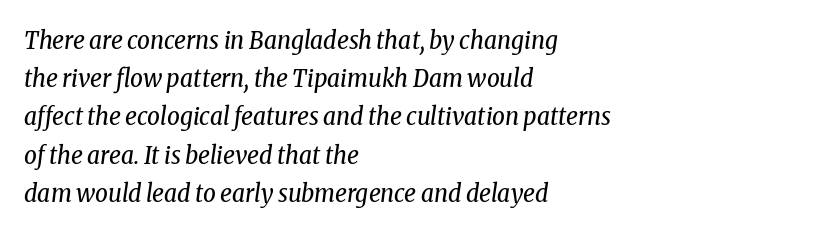
Q: Is the text bold? A: No.
Q: Is the text italic (slanted)? A: Yes, it leans right by about 8 degrees.
Q: Is the text underlined? A: No.
Q: How is the paragraph aligned? A: Left-aligned.
Q: Is the spacing between letters normal or unusually wide? A: Normal.
Q: Is the spacing between lines tight, normal or loose? A: Normal.
